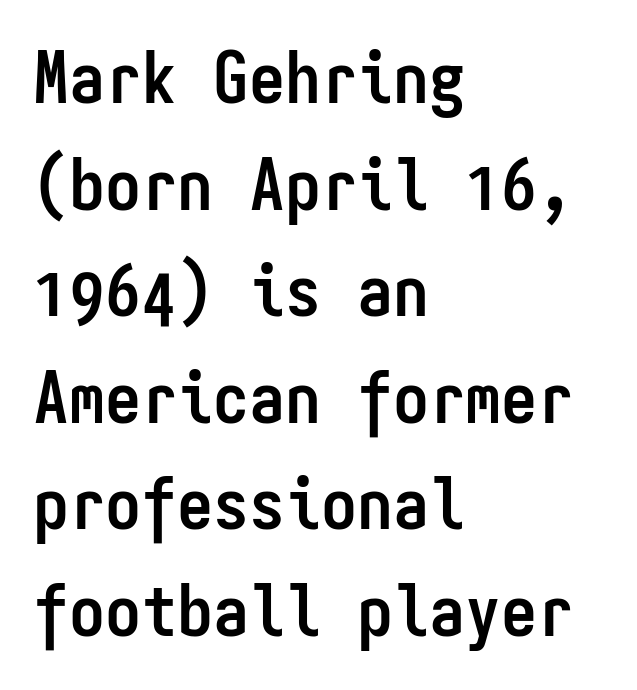
The strokes are fattened all the way to bold. Is this a sans? Yes — the strokes have no serifs. Here the designer chose a console-style face with uniform glyph widths. This rendering uses left alignment, leaving the right contour irregular. The vertical gap from one line to the next is medium.
